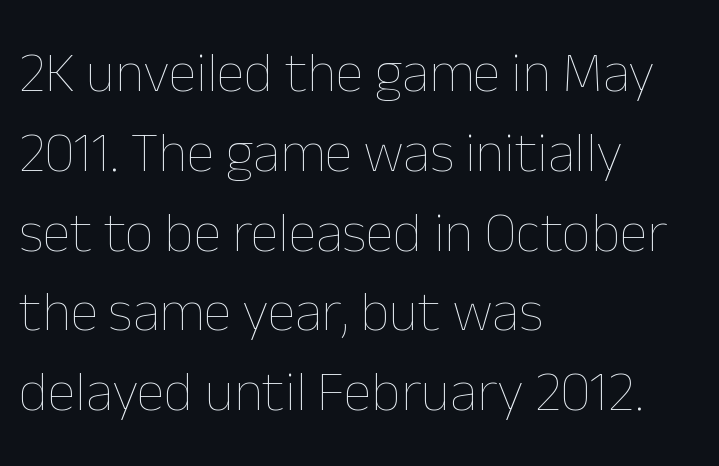
{"italic": "no", "bold": "no", "weight": "thin", "width": "normal", "stroke_contrast": "low", "x_height": "medium", "monospaced": "no", "underline": "no", "align": "left", "line_spacing": "normal", "line_spacing_ratio": 1.4, "letter_spacing": "normal", "letter_spacing_em": 0.0, "glyph_px": 57}
